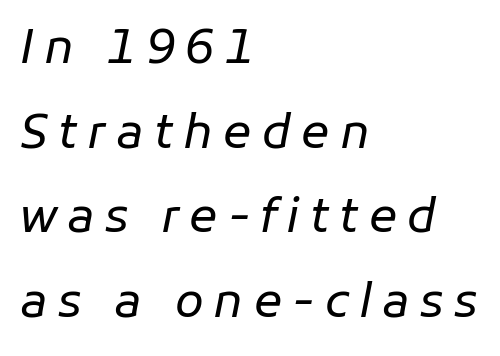
{"italic": "yes", "lean": "right", "slant_degrees": 11, "bold": "no", "weight": "regular", "width": "normal", "stroke_contrast": "low", "x_height": "medium", "monospaced": "no", "underline": "no", "align": "left", "line_spacing_ratio": 1.8, "letter_spacing": "wide", "letter_spacing_em": 0.22, "glyph_px": 47}
